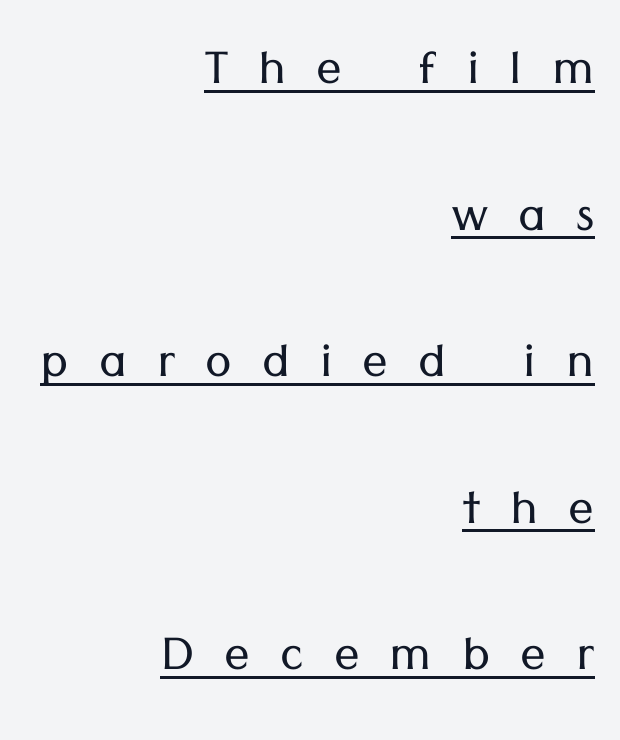
The image shows 64 px light sans-serif type, upright; set right-aligned, loose line spacing (2.29x), unusually wide letter spacing (+0.47 em), underlined; low stroke contrast and a medium x-height.
